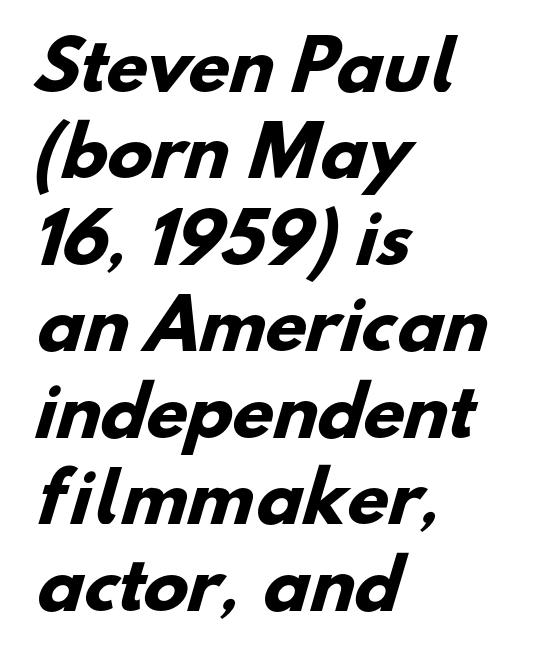
{"serif": "no", "bold": "yes", "weight": "heavy", "width": "normal", "stroke_contrast": "low", "x_height": "small", "monospaced": "no", "underline": "no", "align": "left", "line_spacing": "normal", "line_spacing_ratio": 1.29, "letter_spacing": "normal", "letter_spacing_em": 0.0, "glyph_px": 67}
